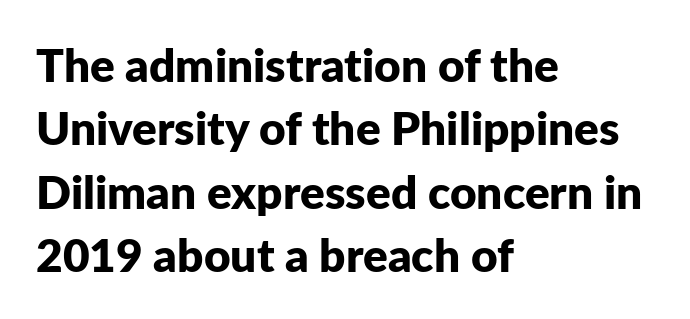
The space beneath each line is pristine and unruled. A typesetter would call this leading conventional body-copy spacing. Notice how the passage keeps a crisp vertical edge on the left only. Vertical strokes here are truly vertical. Strokes here are thick enough to call this a true bold.
